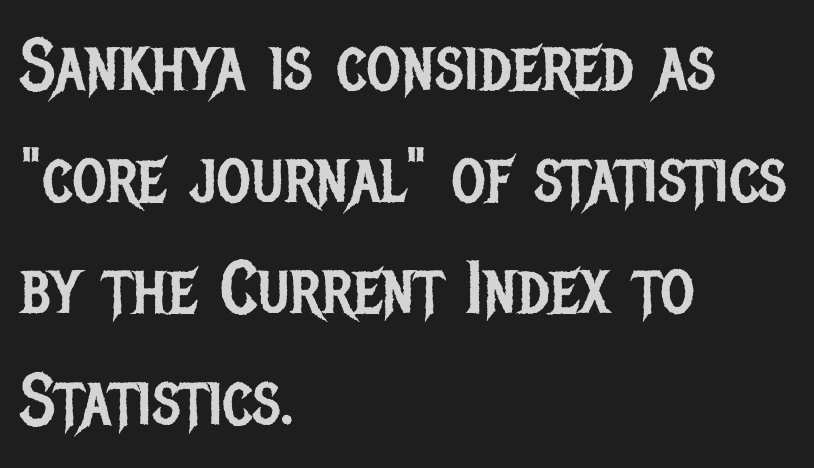
The image shows 74 px regular-weight, condensed sans-serif type, upright; set left-aligned, normal line spacing (1.51x), normal letter spacing, not underlined; low stroke contrast and a large x-height.
